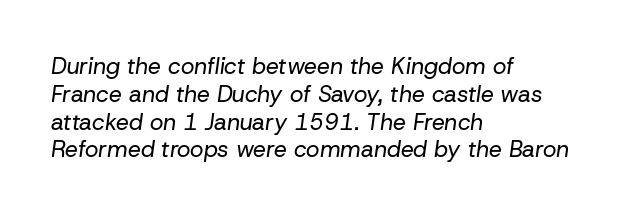
The image shows 23 px text type, italic (leaning right); set left-aligned, line spacing 1.21x, normal letter spacing, not underlined.
